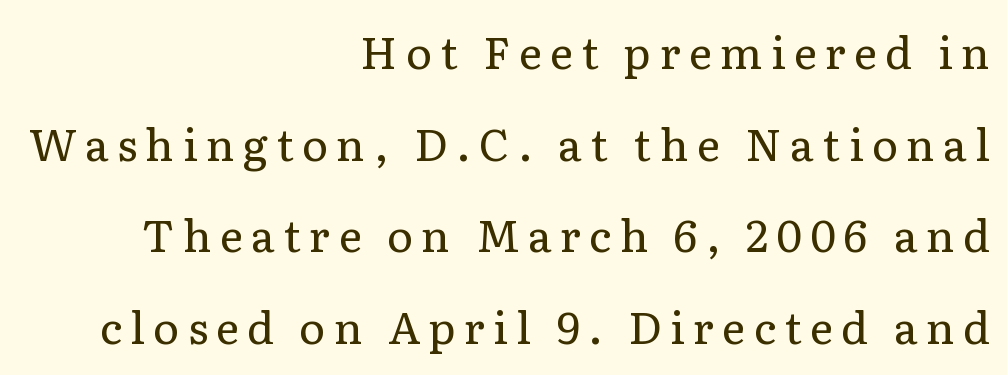
Q: Is the text bold? A: No.
Q: Is the text italic (slanted)? A: No, it is upright.
Q: Is the typeface a serif or a sans-serif typeface? A: Serif.
Q: Is the text underlined? A: No.
Q: How is the paragraph aligned? A: Right-aligned.
Q: Is the spacing between lines tight, normal or loose? A: Loose.
Q: Width (condensed, normal, or wide)? A: Normal.
Q: Stroke contrast? A: Low.
Q: x-height? A: Medium.
Q: Monospaced? A: No.
